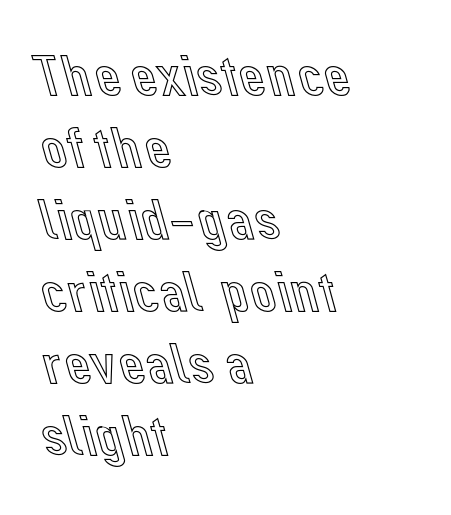
Q: Is the text italic (slanted)? A: Yes.
Q: Is the text underlined? A: No.
Q: How is the paragraph aligned? A: Left-aligned.
Q: Is the spacing between letters normal or unusually wide? A: Normal.
Q: Width (condensed, normal, or wide)? A: Normal.
Q: x-height? A: Medium.
Q: Monospaced? A: No.
